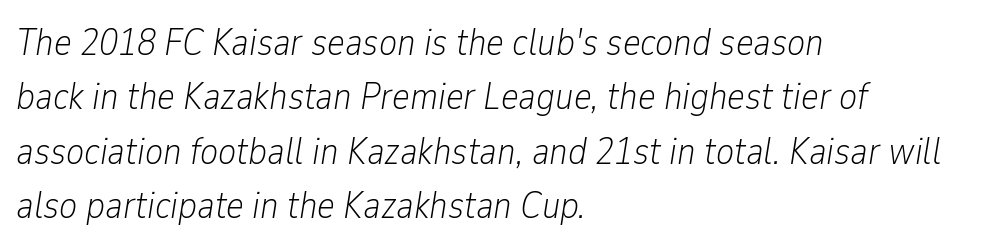
Leftover space on each line is placed entirely after the last word. There is no visible air inserted between adjacent glyphs. The passage shown is not bold in any degree. Each new line begins a customary step beneath the previous one. Is the type slanted? Yes — the strokes lean at a clear angle. Is this a fixed-width face? No — the glyphs have proportional, varying widths.
